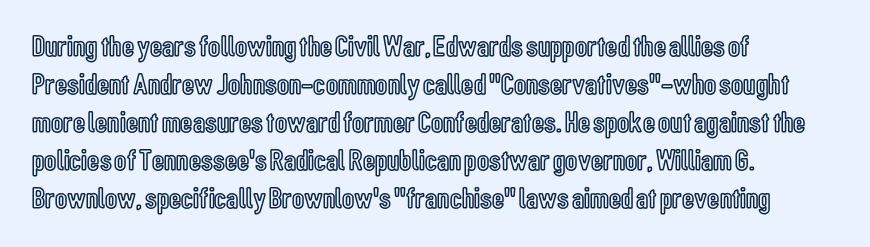
Q: Is the text italic (slanted)? A: No, it is upright.
Q: Is the text underlined? A: No.
Q: How is the paragraph aligned? A: Left-aligned.
Q: Is the spacing between letters normal or unusually wide? A: Normal.
Q: Is the spacing between lines tight, normal or loose? A: Normal.
Q: Width (condensed, normal, or wide)? A: Condensed.
Q: x-height? A: Medium.
Q: Monospaced? A: No.
